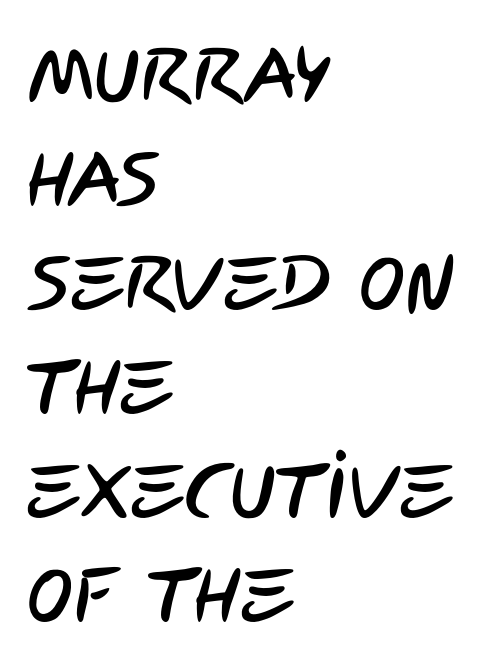
Q: Is the typeface a serif or a sans-serif typeface? A: Sans-serif.
Q: Is the text underlined? A: No.
Q: How is the paragraph aligned? A: Left-aligned.
Q: Is the spacing between letters normal or unusually wide? A: Normal.
Q: Is the spacing between lines tight, normal or loose? A: Normal.
Q: Width (condensed, normal, or wide)? A: Condensed.
Q: Stroke contrast? A: Low.
Q: x-height? A: Large.
Q: Monospaced? A: No.
